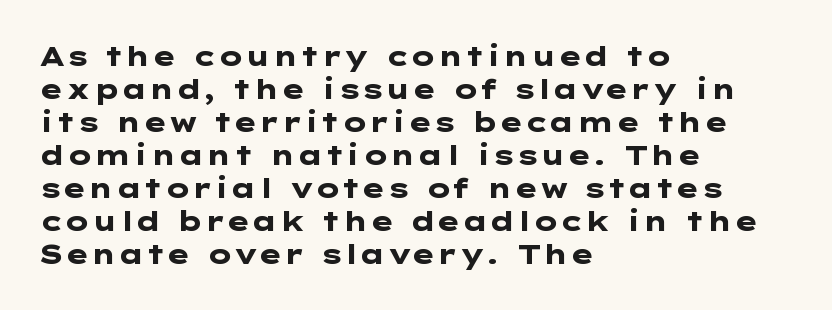
Q: Is the text bold? A: Yes.
Q: Is the text italic (slanted)? A: No, it is upright.
Q: Is the text underlined? A: No.
Q: How is the paragraph aligned? A: Left-aligned.
Q: Is the spacing between letters normal or unusually wide? A: Normal.
